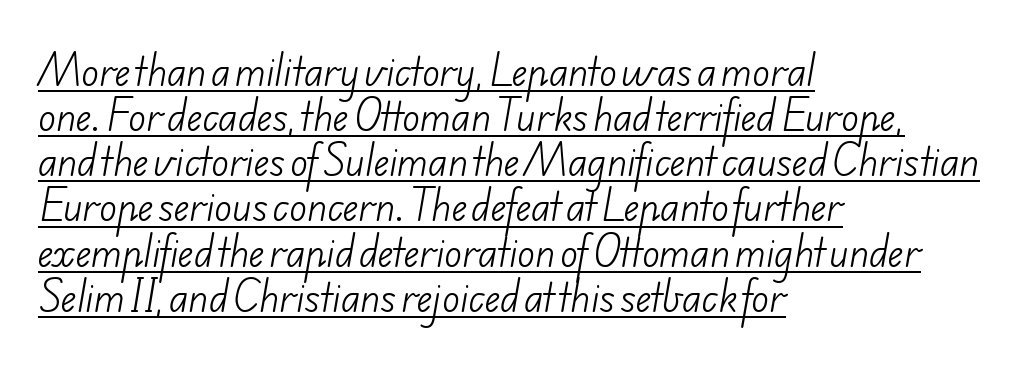
{"serif": "no", "bold": "no", "weight": "light", "width": "normal", "stroke_contrast": "low", "x_height": "small", "monospaced": "no", "underline": "yes", "align": "left", "line_spacing_ratio": 1.22, "letter_spacing": "normal", "letter_spacing_em": 0.0, "glyph_px": 37}
